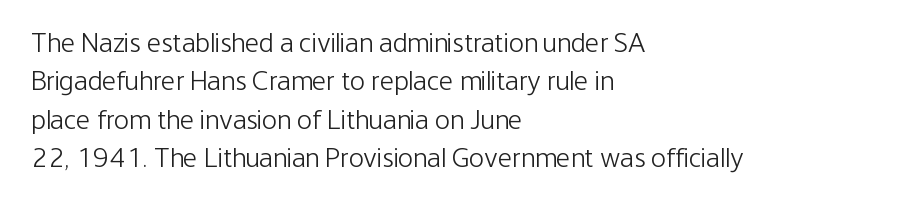
{"serif": "no", "italic": "no", "bold": "no", "weight": "light", "width": "condensed", "stroke_contrast": "low", "x_height": "medium", "monospaced": "no", "underline": "no", "align": "left", "line_spacing": "normal", "line_spacing_ratio": 1.37, "letter_spacing": "normal", "letter_spacing_em": 0.0, "glyph_px": 28}
